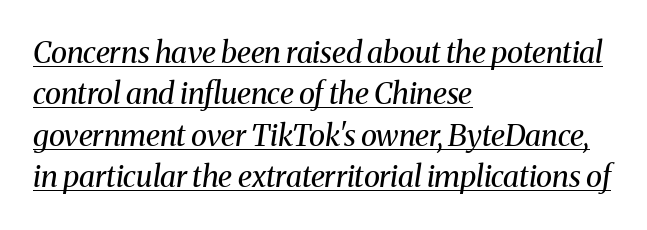
The image shows 30 px regular-weight serif type, italic (leaning right); set left-aligned, normal line spacing (1.38x), normal letter spacing, underlined; medium stroke contrast and a medium x-height.
